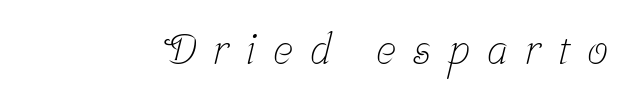
{"serif": "yes", "bold": "no", "weight": "light", "width": "condensed", "stroke_contrast": "low", "x_height": "medium", "monospaced": "no", "underline": "no", "letter_spacing": "wide", "letter_spacing_em": 0.41, "glyph_px": 42}
